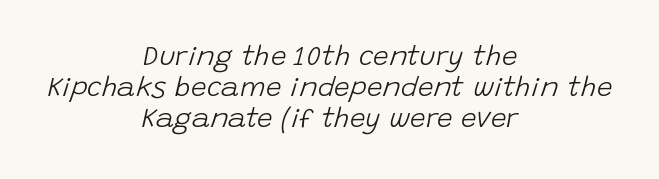
The rendering keeps characters at their native spacing. The passage shown is typed in a proportional face where columns would drift. Regarding leading, the lines here are crowded together. These lines are centered, leaving both edges ragged. Slanted lettering throughout.
